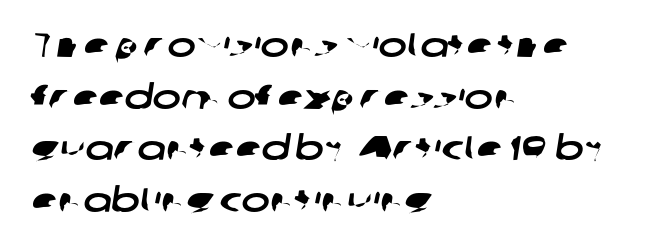
How would I describe the line gaps? Plain and ordinary. The glyphs are unaccompanied by any horizontal stroke below them. This sample uses plain, unmodified letter spacing. Do the characters align in a grid? No, the font is proportional.
